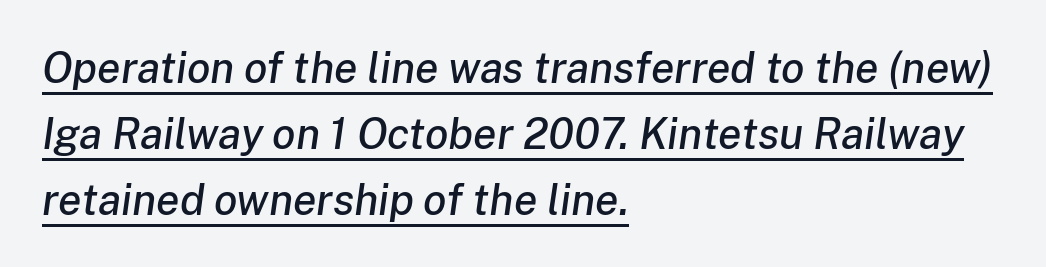
Q: Is the text italic (slanted)? A: Yes, it leans right by about 8 degrees.
Q: Is the text underlined? A: Yes.
Q: How is the paragraph aligned? A: Left-aligned.
Q: Is the spacing between letters normal or unusually wide? A: Normal.
Q: Is the spacing between lines tight, normal or loose? A: Normal.
Q: Width (condensed, normal, or wide)? A: Normal.
Q: Stroke contrast? A: Low.
Q: x-height? A: Medium.
Q: Monospaced? A: No.
